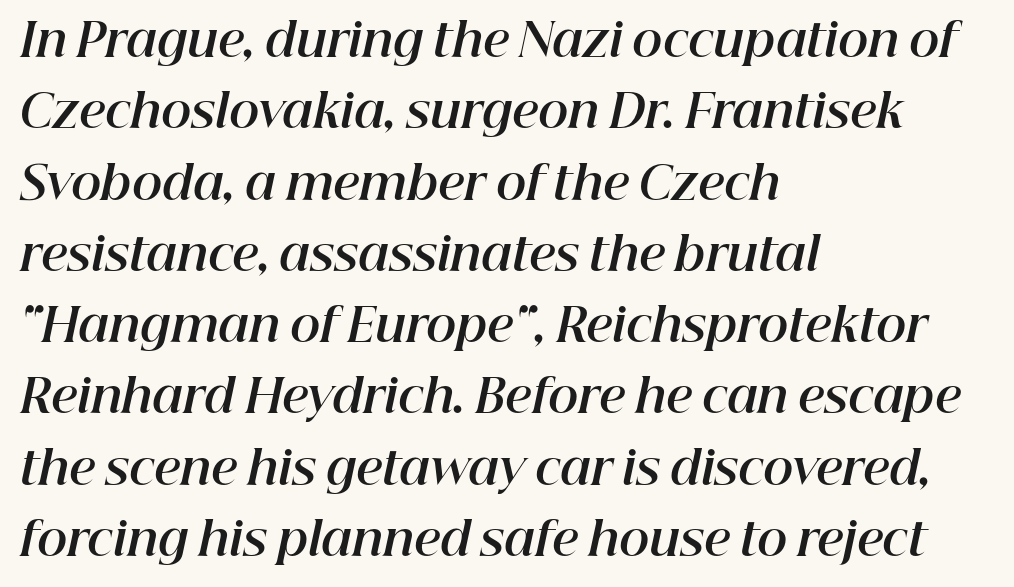
The image shows 46 px bold type, italic (leaning right); set left-aligned, normal line spacing (1.55x), normal letter spacing, not underlined; high stroke contrast and a medium x-height.
